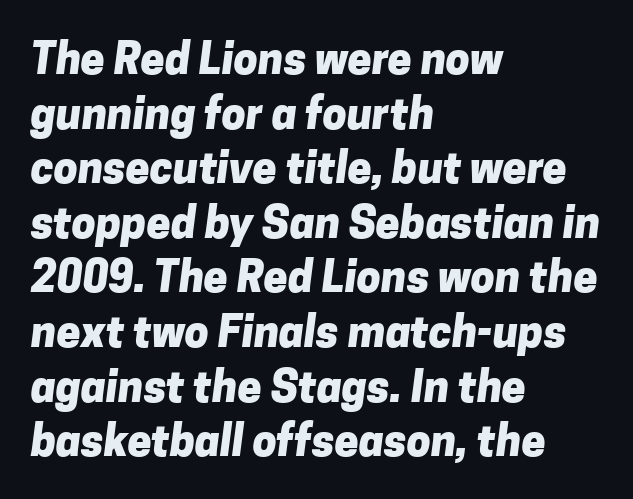
{"serif": "no", "bold": "yes", "weight": "heavy", "width": "normal", "stroke_contrast": "low", "x_height": "medium", "monospaced": "no", "underline": "no", "align": "left", "line_spacing": "normal", "line_spacing_ratio": 1.27, "letter_spacing": "normal", "letter_spacing_em": 0.0, "glyph_px": 43}
